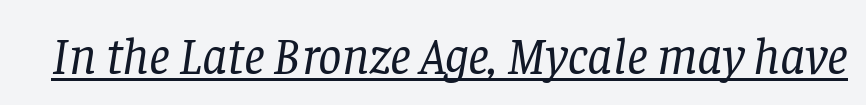
Q: Is the text bold? A: No.
Q: Is the text italic (slanted)? A: Yes, it leans right by about 8 degrees.
Q: Is the typeface a serif or a sans-serif typeface? A: Serif.
Q: Is the text underlined? A: Yes.
Q: Is the spacing between letters normal or unusually wide? A: Normal.
Q: Width (condensed, normal, or wide)? A: Normal.
Q: Stroke contrast? A: Low.
Q: x-height? A: Large.
Q: Monospaced? A: No.
